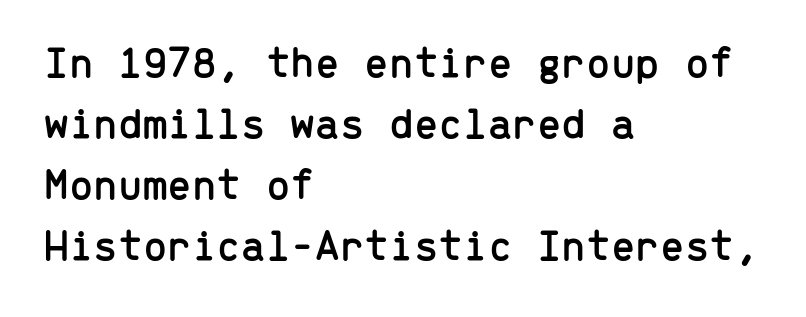
Q: Is the text italic (slanted)? A: No, it is upright.
Q: Is the typeface a serif or a sans-serif typeface? A: Sans-serif.
Q: Is the text underlined? A: No.
Q: How is the paragraph aligned? A: Left-aligned.
Q: Is the spacing between letters normal or unusually wide? A: Normal.
Q: Is the spacing between lines tight, normal or loose? A: Normal.
Q: Width (condensed, normal, or wide)? A: Normal.
Q: Stroke contrast? A: Low.
Q: x-height? A: Medium.
Q: Monospaced? A: Yes.
